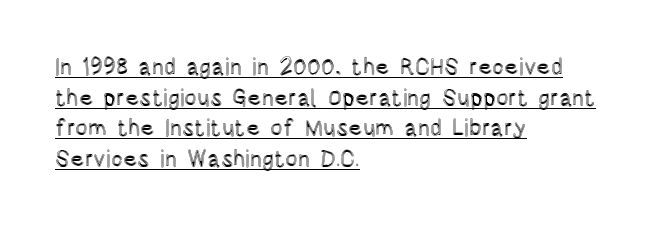
{"italic": "no", "underline": "yes", "align": "left", "line_spacing": "normal", "line_spacing_ratio": 1.33, "letter_spacing": "normal", "letter_spacing_em": 0.0, "glyph_px": 23}
